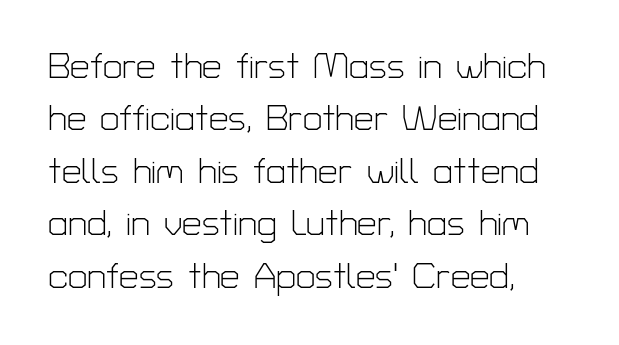
{"serif": "no", "italic": "no", "bold": "no", "weight": "light", "width": "normal", "stroke_contrast": "low", "x_height": "medium", "monospaced": "no", "underline": "no", "align": "left", "line_spacing": "normal", "line_spacing_ratio": 1.5, "letter_spacing": "normal", "letter_spacing_em": 0.0, "glyph_px": 35}
